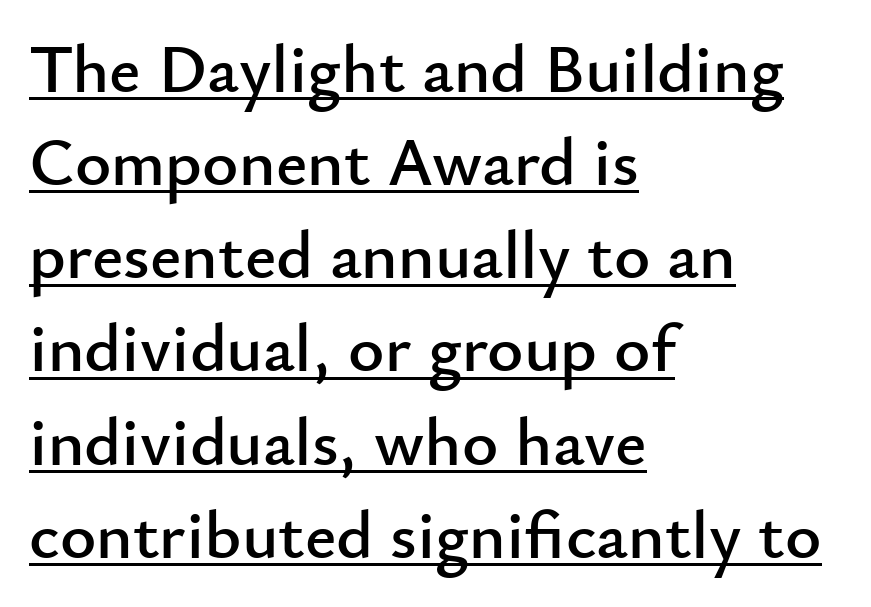
Stroke terminals: plain, sans-serif. Students, observe the line beneath the letters — that is underlining. In terms of leading, this rendering sits right in the middle. Inter-character spacing is left at the font's built-in metrics. The compositor pushed each line to the left boundary.
